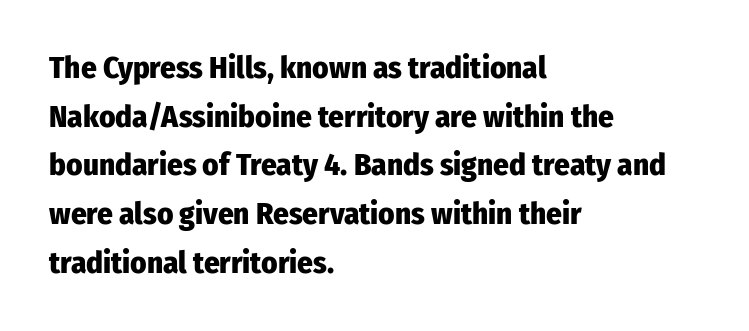
Q: Is the text bold? A: Yes.
Q: Is the text italic (slanted)? A: No, it is upright.
Q: Is the typeface a serif or a sans-serif typeface? A: Sans-serif.
Q: Is the text underlined? A: No.
Q: How is the paragraph aligned? A: Left-aligned.
Q: Is the spacing between letters normal or unusually wide? A: Normal.
Q: Is the spacing between lines tight, normal or loose? A: Normal.
Q: Width (condensed, normal, or wide)? A: Condensed.
Q: Stroke contrast? A: Low.
Q: x-height? A: Medium.
Q: Monospaced? A: No.
